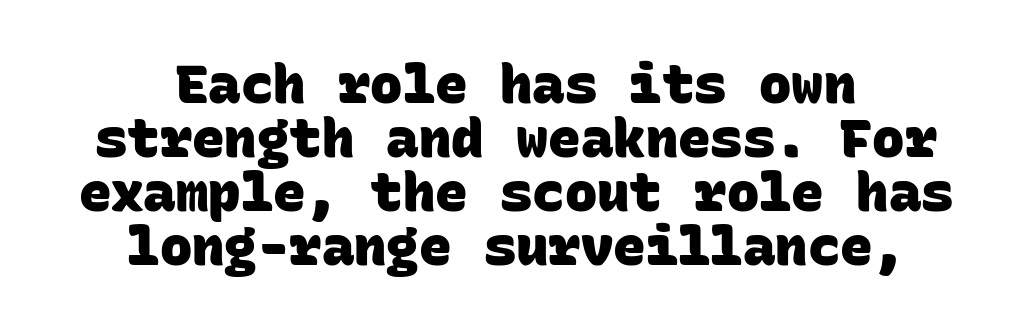
{"serif": "no", "bold": "yes", "weight": "heavy", "width": "normal", "stroke_contrast": "low", "x_height": "large", "monospaced": "yes", "underline": "no", "align": "center", "line_spacing": "tight", "line_spacing_ratio": 1.0, "letter_spacing": "normal", "letter_spacing_em": 0.0, "glyph_px": 54}
